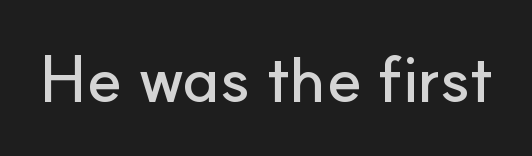
{"serif": "no", "italic": "no", "width": "normal", "stroke_contrast": "low", "x_height": "small", "monospaced": "no", "underline": "no", "letter_spacing": "normal", "letter_spacing_em": 0.0, "glyph_px": 65}
